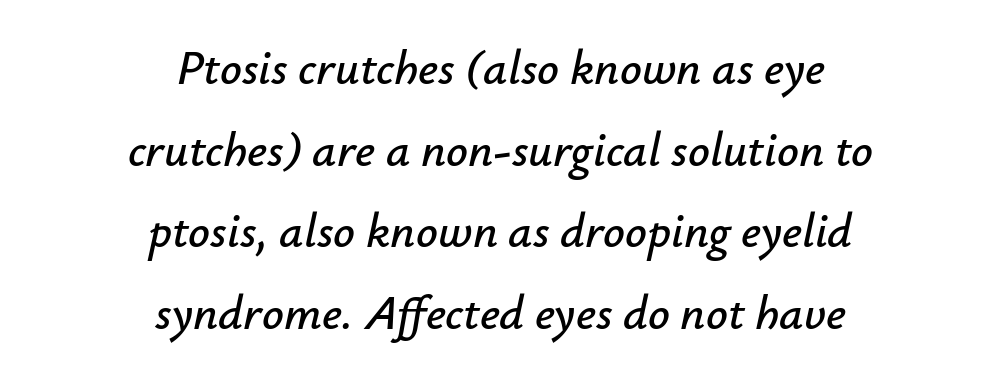
{"italic": "yes", "lean": "right", "slant_degrees": 12, "width": "normal", "stroke_contrast": "low", "x_height": "small", "monospaced": "no", "underline": "no", "align": "center", "line_spacing": "normal", "line_spacing_ratio": 1.7, "letter_spacing": "normal", "letter_spacing_em": 0.0, "glyph_px": 48}
